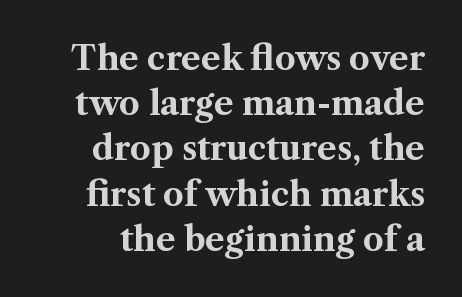
The image shows 33 px bold serif type, upright; set normal line spacing (1.37x), normal letter spacing, not underlined; medium stroke contrast and a medium x-height.
